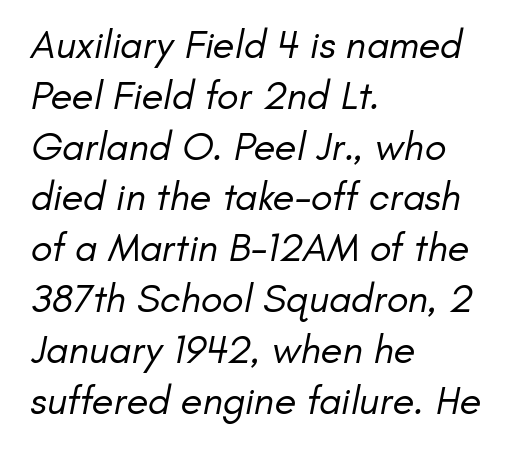
Q: Is the text bold? A: No.
Q: Is the typeface a serif or a sans-serif typeface? A: Sans-serif.
Q: Is the text underlined? A: No.
Q: How is the paragraph aligned? A: Left-aligned.
Q: Is the spacing between letters normal or unusually wide? A: Normal.
Q: Is the spacing between lines tight, normal or loose? A: Normal.
Q: Width (condensed, normal, or wide)? A: Normal.
Q: Stroke contrast? A: Low.
Q: x-height? A: Small.
Q: Monospaced? A: No.
